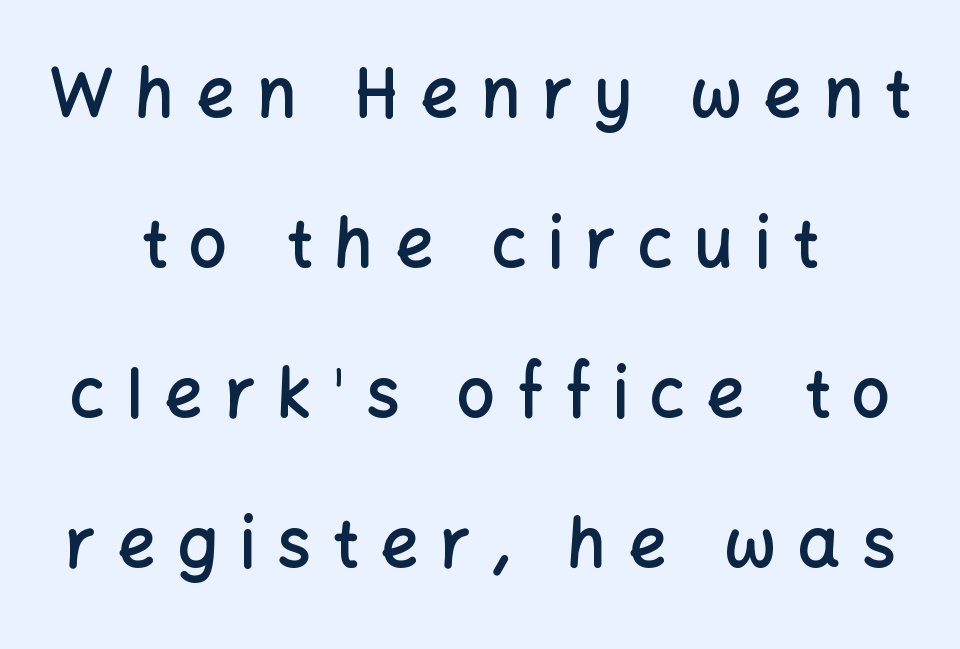
Q: Is the text bold? A: Semi-bold.
Q: Is the text italic (slanted)? A: No, it is upright.
Q: Is the typeface a serif or a sans-serif typeface? A: Sans-serif.
Q: Is the text underlined? A: No.
Q: How is the paragraph aligned? A: Centered.
Q: Is the spacing between letters normal or unusually wide? A: Unusually wide.
Q: Is the spacing between lines tight, normal or loose? A: Loose.
Q: Width (condensed, normal, or wide)? A: Normal.
Q: Stroke contrast? A: Low.
Q: x-height? A: Medium.
Q: Monospaced? A: No.
